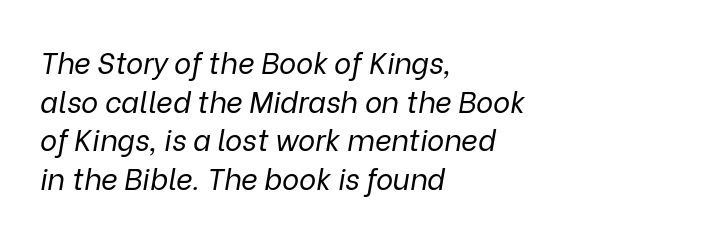
{"italic": "yes", "lean": "right", "slant_degrees": 9, "bold": "no", "weight": "regular", "width": "normal", "stroke_contrast": "low", "x_height": "medium", "monospaced": "no", "underline": "no", "align": "left", "line_spacing": "normal", "line_spacing_ratio": 1.33, "letter_spacing": "normal", "letter_spacing_em": 0.0, "glyph_px": 29}
